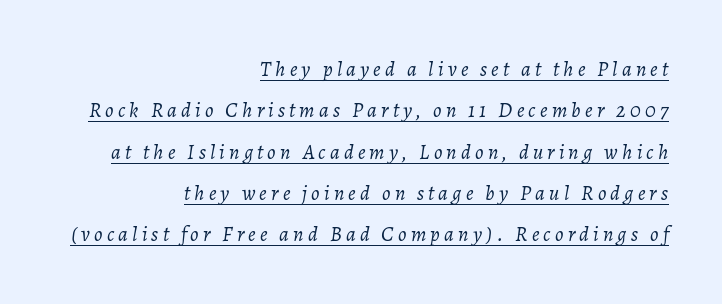
Q: Is the text bold? A: No.
Q: Is the text italic (slanted)? A: Yes, it leans right by about 7 degrees.
Q: Is the text underlined? A: Yes.
Q: How is the paragraph aligned? A: Right-aligned.
Q: Is the spacing between letters normal or unusually wide? A: Unusually wide.
Q: Is the spacing between lines tight, normal or loose? A: Loose.
